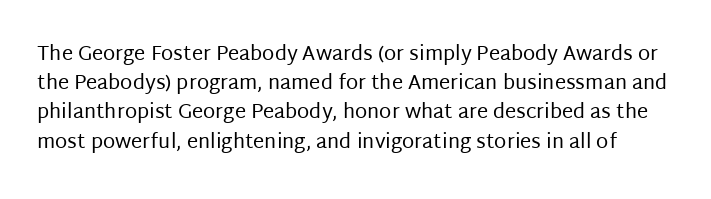
{"italic": "no", "bold": "no", "underline": "no", "line_spacing": "normal", "line_spacing_ratio": 1.46, "letter_spacing": "normal", "letter_spacing_em": 0.0, "glyph_px": 20}
